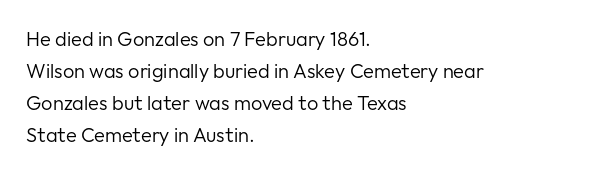
The image shows 20 px text type, upright; set left-aligned, normal line spacing (1.6x), normal letter spacing, not underlined.
